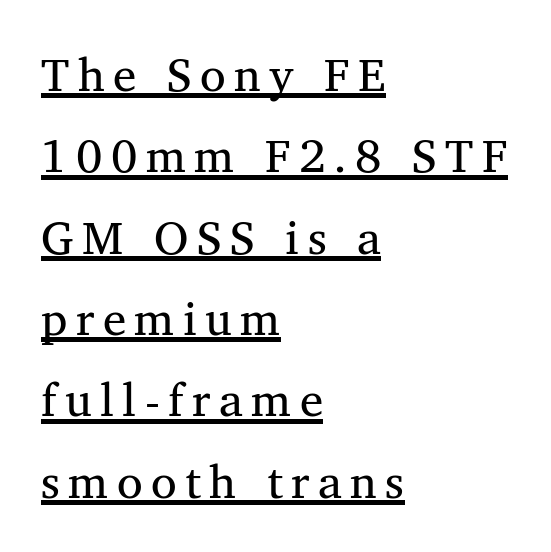
Notice how a bar underscores the lettering throughout. Layout note: lines flush left. Caption: face not bold, strokes unweighted. Note the varied advance widths — an 'i' is clearly narrower than an 'm'.
